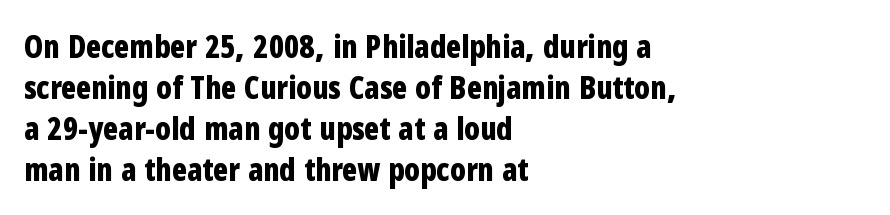
The image shows 31 px bold, condensed sans-serif type, upright; set left-aligned, normal line spacing (1.32x), normal letter spacing, not underlined; low stroke contrast and a medium x-height.
